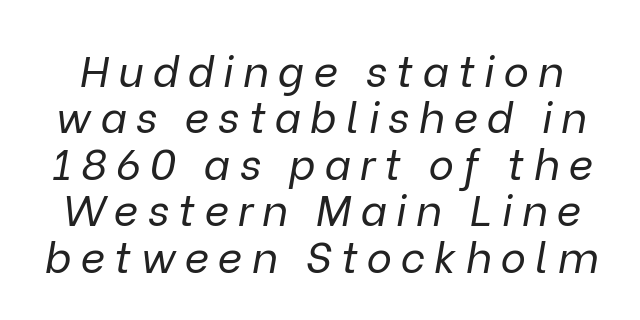
The image shows 43 px regular-weight type, italic (leaning right); set tight line spacing (1.08x), unusually wide letter spacing (+0.21 em), not underlined; low stroke contrast and a medium x-height.
